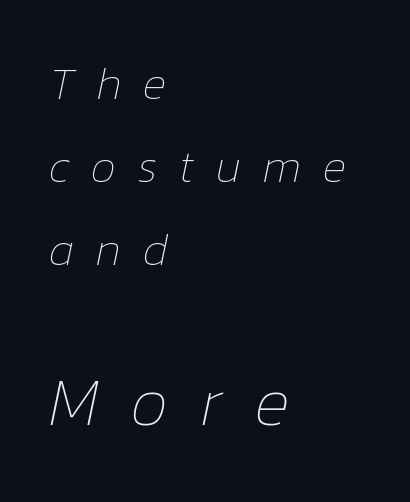
It's the slanting kind of type. The passage shown is typed in a proportional face where columns would drift. There is plenty of visible air inserted between adjacent glyphs. Top chunk: small. Bottom chunk: large. Each stroke keeps to a modest, everyday thickness or less.
